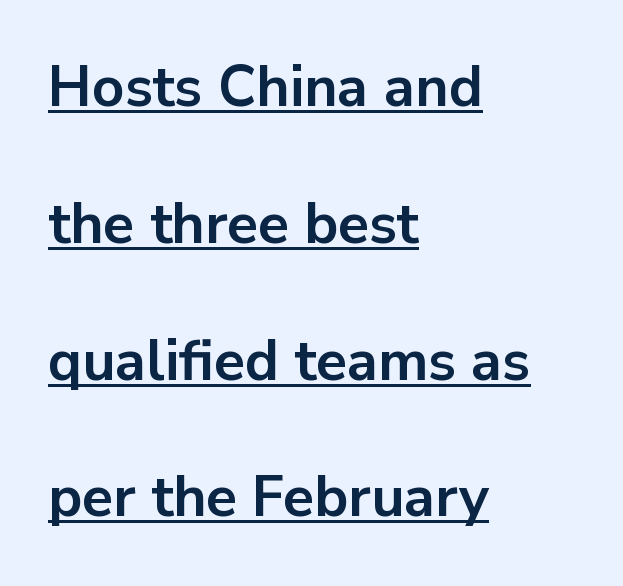
The image shows 57 px bold sans-serif type, upright; set left-aligned, loose line spacing (2.4x), normal letter spacing, underlined; low stroke contrast and a medium x-height.
